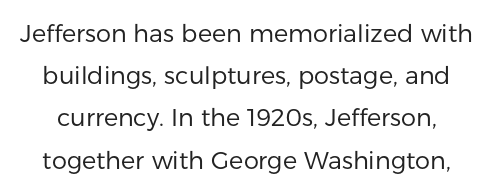
The image shows 24 px text type, upright; set line spacing 1.76x, normal letter spacing, not underlined.
